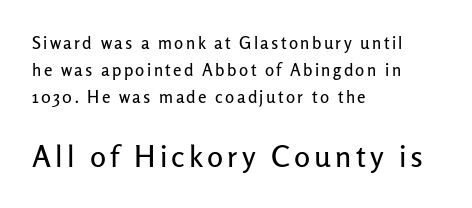
Q: Is the text italic (slanted)? A: No, it is upright.
Q: Is the typeface a serif or a sans-serif typeface? A: Sans-serif.
Q: Is the text underlined? A: No.
Q: How is the paragraph aligned? A: Left-aligned.
Q: Is the spacing between lines tight, normal or loose? A: Normal.
Q: Which block of text is set in a larger size, the first (top) or the second (bottom)? A: The second (bottom) one.
Q: Width (condensed, normal, or wide)? A: Normal.
Q: Stroke contrast? A: Low.
Q: x-height? A: Medium.
Q: Monospaced? A: No.
